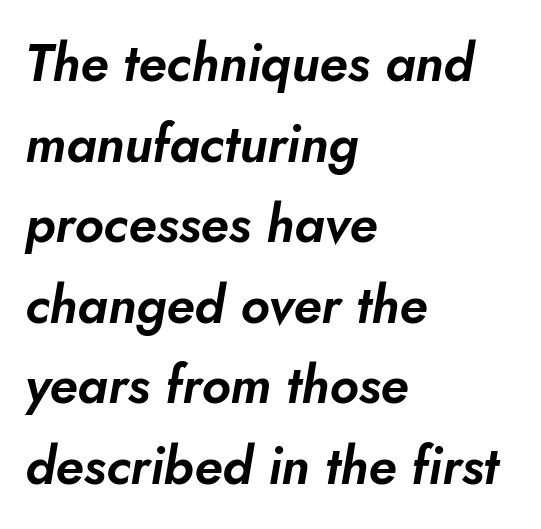
Note the varied advance widths — an 'i' is clearly narrower than an 'm'. The face used here is rendered with its standard letterfit. The baseline area is clear. Visually the block forms a straight wall on the left and a jagged coastline on the right. Characters are canted at an angle relative to the baseline's perpendicular. Baseline-to-baseline distance is the conventional proportion of letter height.
